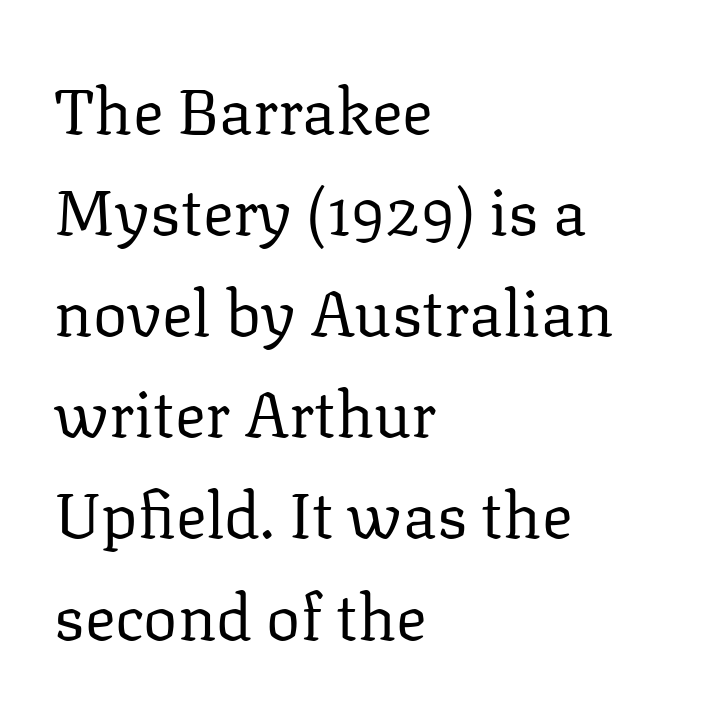
{"serif": "yes", "italic": "no", "bold": "no", "weight": "regular", "width": "normal", "stroke_contrast": "low", "x_height": "medium", "monospaced": "no", "underline": "no", "align": "left", "line_spacing": "normal", "line_spacing_ratio": 1.58, "letter_spacing": "normal", "letter_spacing_em": 0.0, "glyph_px": 64}
